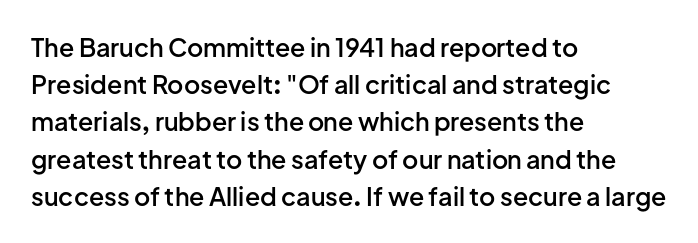
Q: Is the text bold? A: Semi-bold.
Q: Is the text italic (slanted)? A: No, it is upright.
Q: Is the text underlined? A: No.
Q: How is the paragraph aligned? A: Left-aligned.
Q: Is the spacing between letters normal or unusually wide? A: Normal.
Q: Is the spacing between lines tight, normal or loose? A: Normal.
